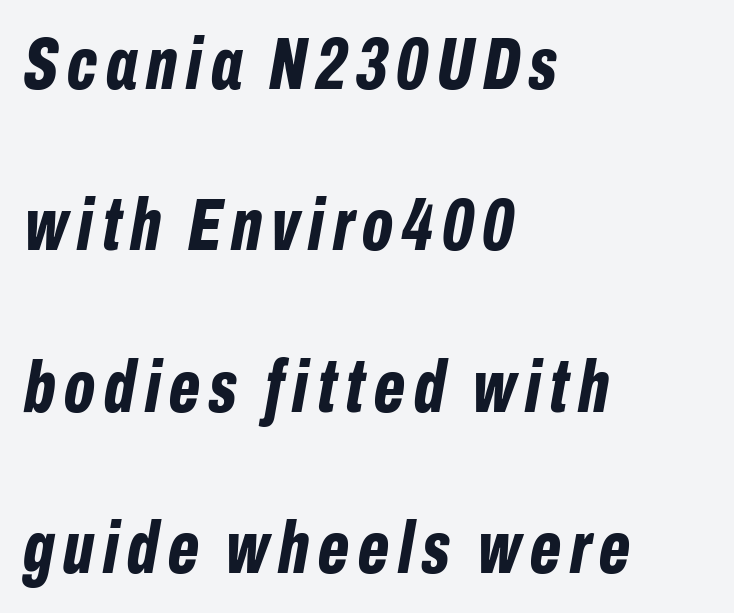
The image shows 74 px bold, condensed type, italic (leaning right); set left-aligned, loose line spacing (2.18x), not underlined; low stroke contrast and a medium x-height.
